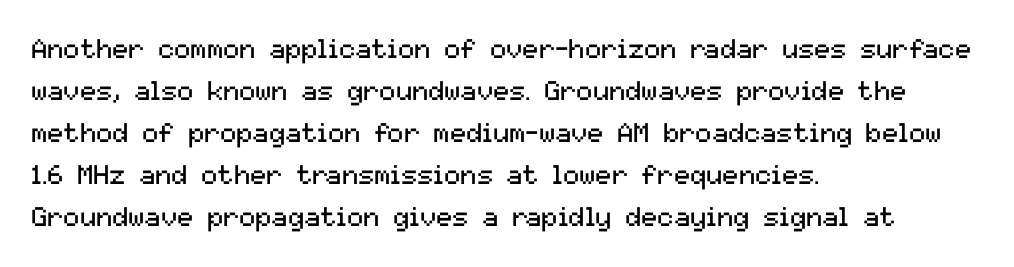
Each new line begins a customary step beneath the previous one. The passage shown is not underscored anywhere. Weight: not bold — regular or lighter. Nope, not italic — everything's standing straight. A classic flush-left, rag-right setting is used for this passage.
